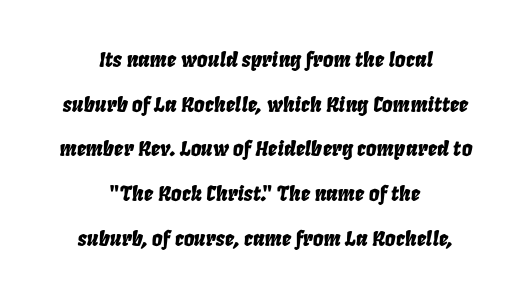
{"italic": "yes", "lean": "right", "slant_degrees": 8, "underline": "no", "align": "center", "line_spacing": "loose", "line_spacing_ratio": 2.13, "letter_spacing": "normal", "letter_spacing_em": 0.0, "glyph_px": 21}
